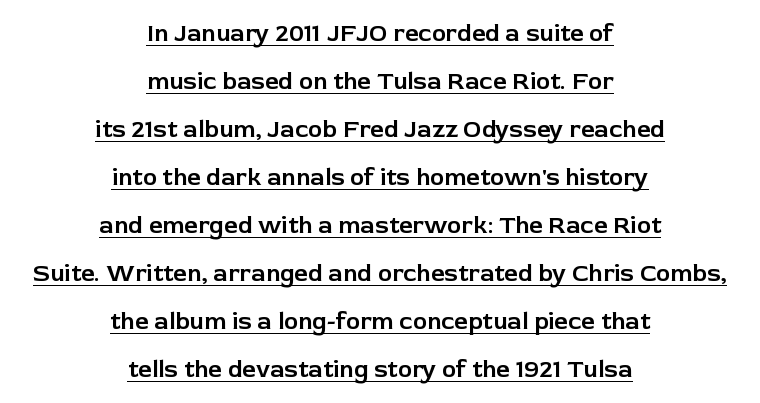
Q: Is the text italic (slanted)? A: No, it is upright.
Q: Is the text underlined? A: Yes.
Q: How is the paragraph aligned? A: Centered.
Q: Is the spacing between letters normal or unusually wide? A: Normal.
Q: Is the spacing between lines tight, normal or loose? A: Loose.
